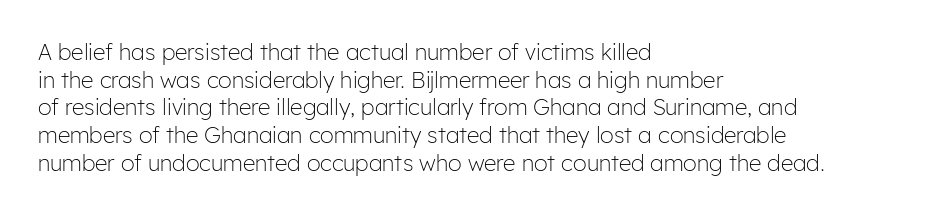
{"italic": "no", "bold": "no", "underline": "no", "align": "left", "line_spacing": "normal", "line_spacing_ratio": 1.26, "letter_spacing": "normal", "letter_spacing_em": 0.0, "glyph_px": 22}
